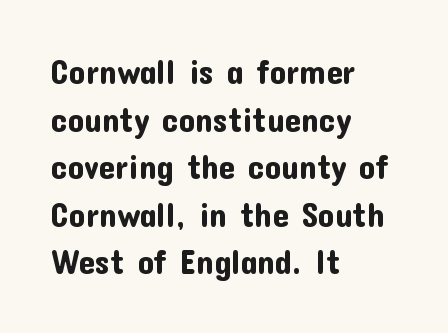
Q: Is the text italic (slanted)? A: No, it is upright.
Q: Is the typeface a serif or a sans-serif typeface? A: Sans-serif.
Q: Is the text underlined? A: No.
Q: How is the paragraph aligned? A: Left-aligned.
Q: Is the spacing between letters normal or unusually wide? A: Normal.
Q: Is the spacing between lines tight, normal or loose? A: Normal.
Q: Width (condensed, normal, or wide)? A: Normal.
Q: Stroke contrast? A: Low.
Q: x-height? A: Medium.
Q: Monospaced? A: No.
